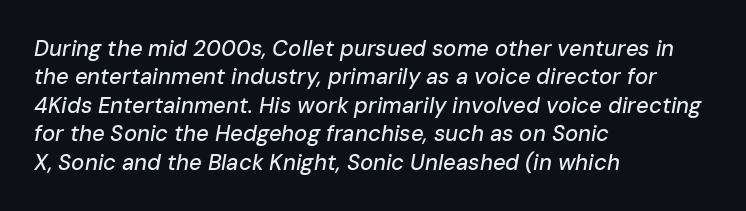
{"italic": "yes", "lean": "right", "slant_degrees": 10, "underline": "no", "align": "left", "line_spacing": "normal", "line_spacing_ratio": 1.29, "letter_spacing": "normal", "letter_spacing_em": 0.0, "glyph_px": 22}
